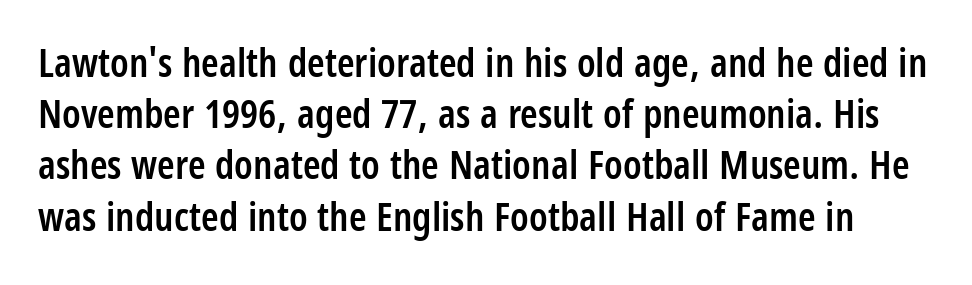
The glyphs are unaccompanied by any horizontal stroke below them. Observe the ordinary spacing: letters are neighbours, not strangers. How would I describe the line gaps? Plain and ordinary. Serifs: no, the terminals of the letterforms are clean. Summary of weight: moderately heavy, a semibold.
